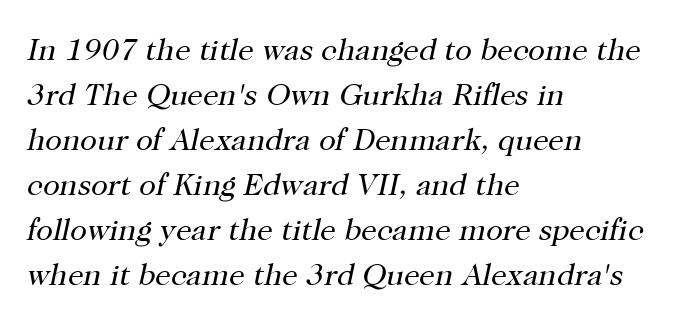
Nobody touched the tracking dial on this one. Check under the words: just untouched page. Interline gaps are of average width in this sample. The specimen reads as italic at a glance. Stroke terminals: seriffed. Think standard paragraph weight, or any step lighter than that.
